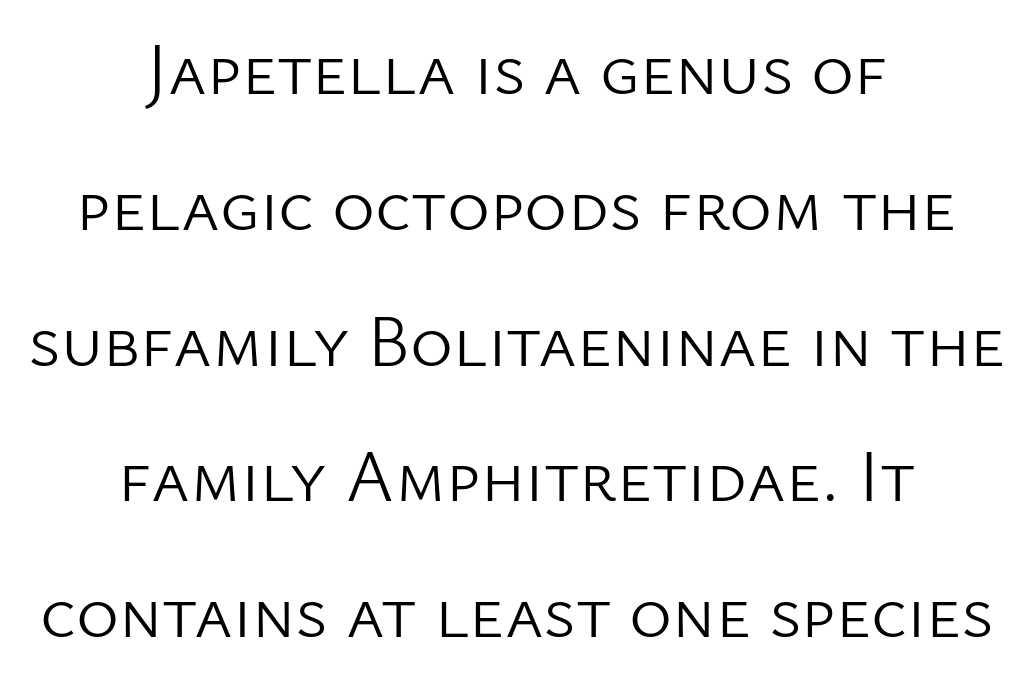
The image shows 73 px light sans-serif type, upright; set centered, line spacing 1.86x, normal letter spacing, not underlined; low stroke contrast and a medium x-height.
